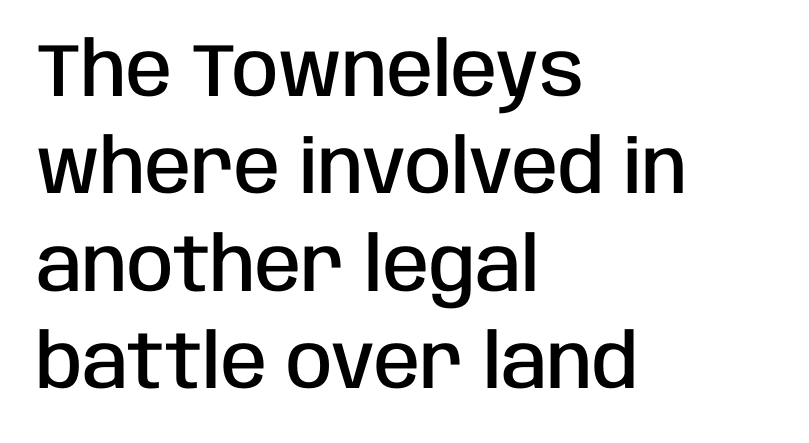
{"serif": "no", "italic": "no", "bold": "semi", "weight": "semibold", "width": "condensed", "stroke_contrast": "low", "x_height": "large", "monospaced": "no", "underline": "no", "align": "left", "line_spacing": "normal", "line_spacing_ratio": 1.3, "letter_spacing": "normal", "letter_spacing_em": 0.0, "glyph_px": 75}
